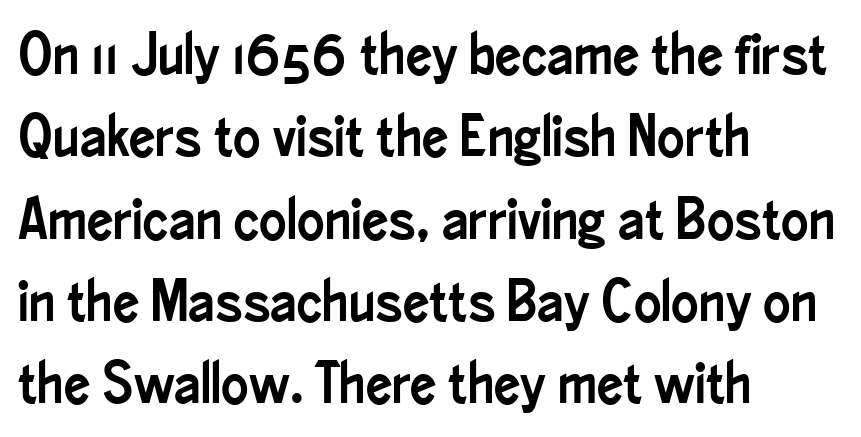
The image shows 58 px condensed sans-serif type, upright; set left-aligned, normal line spacing (1.42x), normal letter spacing, not underlined; low stroke contrast and a small x-height.
